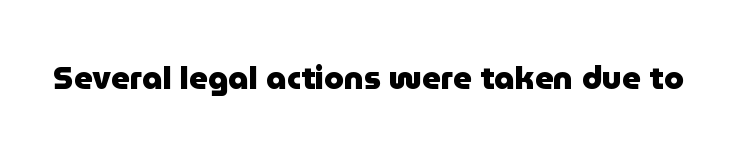
The image shows 32 px heavy sans-serif type, upright; set normal letter spacing, not underlined; low stroke contrast and a medium x-height.
